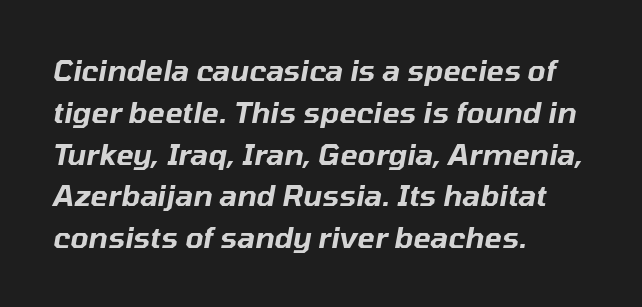
The image shows 29 px text type, italic (leaning right); set left-aligned, normal line spacing (1.44x), normal letter spacing, not underlined; low stroke contrast and a medium x-height.
